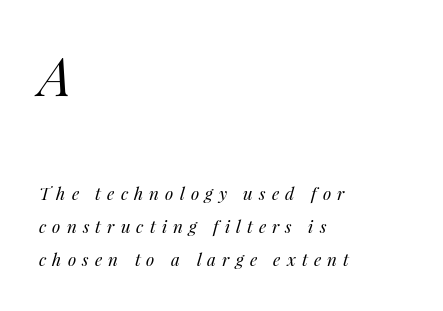
{"italic": "yes", "lean": "right", "slant_degrees": 14, "bold": "no", "weight": "regular", "width": "normal", "stroke_contrast": "medium", "x_height": "medium", "monospaced": "no", "underline": "no", "align": "left", "line_spacing": "loose", "line_spacing_ratio": 1.94, "letter_spacing": "wide", "letter_spacing_em": 0.36, "larger_block": "first", "size_ratio": 3.06, "glyph_px": 52}
